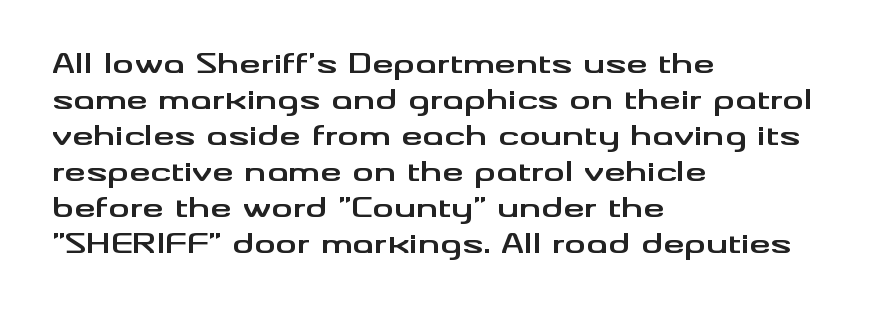
Q: Is the text bold? A: Yes.
Q: Is the text italic (slanted)? A: No, it is upright.
Q: Is the text underlined? A: No.
Q: How is the paragraph aligned? A: Left-aligned.
Q: Is the spacing between letters normal or unusually wide? A: Normal.
Q: Is the spacing between lines tight, normal or loose? A: Normal.
